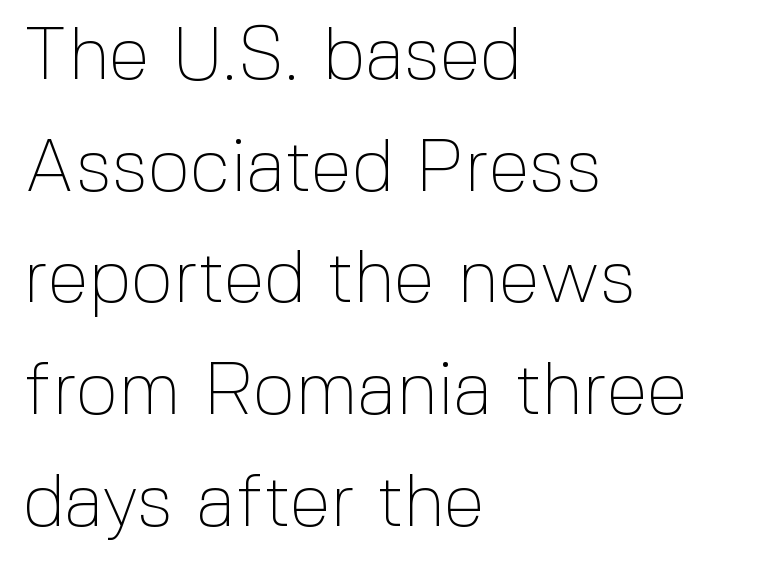
The image shows 74 px thin sans-serif type, upright; set left-aligned, normal line spacing (1.51x), normal letter spacing, not underlined; a medium x-height.
